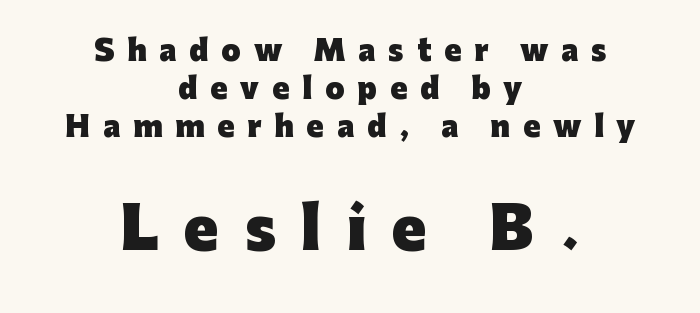
Nothing sits at the stroke ends, so this counts as sans-serif. Think of a printed novel: that variable character pitch is what you see here. The later block is typeset at a bigger size than the earlier block. A typesetter would call this heavily tracked-out type. The setting favours the middle, as headings and verse often do. Is the type bold? Yes — the strokes are clearly thick and heavy.
